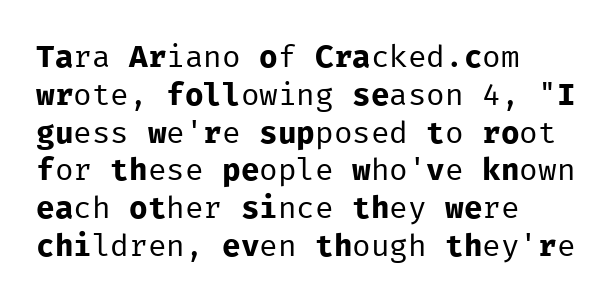
The image shows 31 px regular-weight sans-serif type, upright, monospaced; set left-aligned, line spacing 1.22x, normal letter spacing, not underlined; low stroke contrast and a medium x-height.
